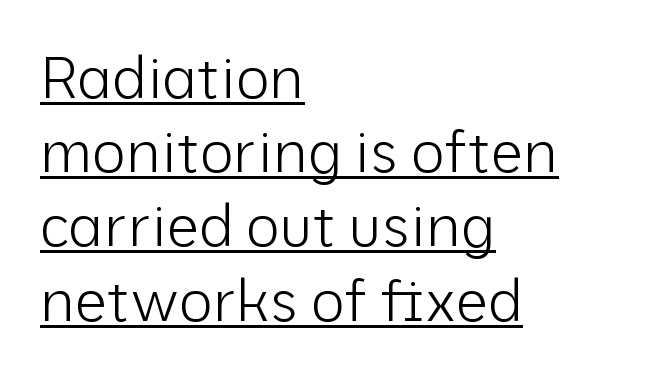
Nothing unusual about the tracking: characters are spaced as the font intends. This is not heavy type; no bold has been used. Reading down the column, the eye jumps a familiar distance to each next line. A typographer would call this underscored text. Observe the absence of serifs on each vertical stroke in this sample. Posture: straight, roman, zero tilt.
